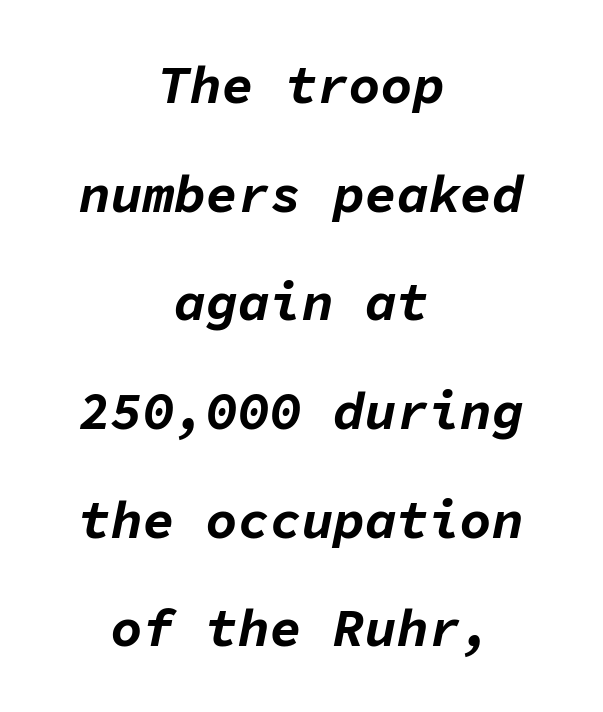
{"italic": "yes", "lean": "right", "slant_degrees": 11, "bold": "yes", "weight": "bold", "width": "normal", "stroke_contrast": "low", "x_height": "medium", "monospaced": "yes", "underline": "no", "align": "center", "line_spacing": "loose", "line_spacing_ratio": 2.05, "letter_spacing": "normal", "letter_spacing_em": 0.0, "glyph_px": 53}
